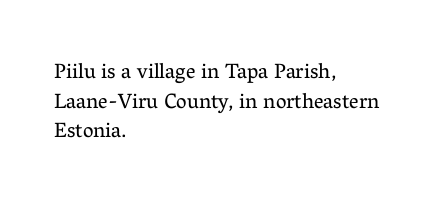
Q: Is the text bold? A: No.
Q: Is the text italic (slanted)? A: No, it is upright.
Q: Is the text underlined? A: No.
Q: How is the paragraph aligned? A: Left-aligned.
Q: Is the spacing between letters normal or unusually wide? A: Normal.
Q: Is the spacing between lines tight, normal or loose? A: Normal.
